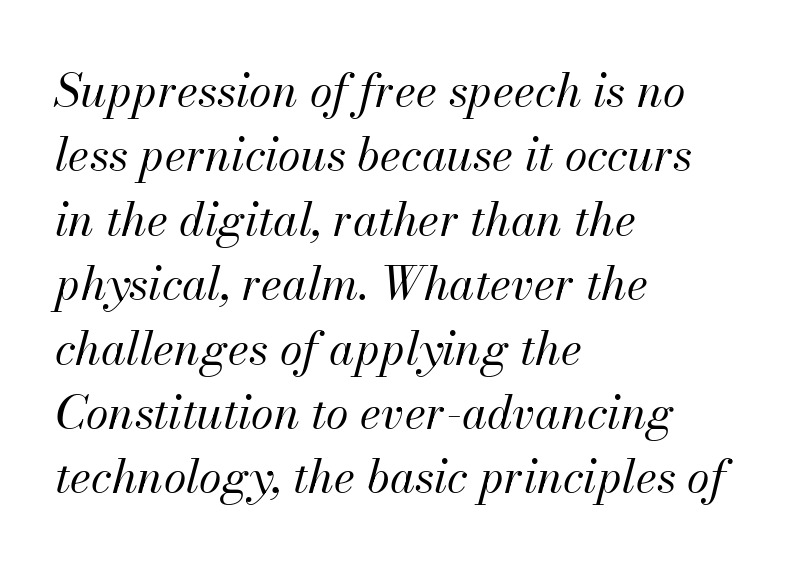
The image shows 46 px regular-weight type, italic (leaning right); set left-aligned, normal line spacing (1.4x), normal letter spacing, not underlined; medium stroke contrast and a small x-height.
